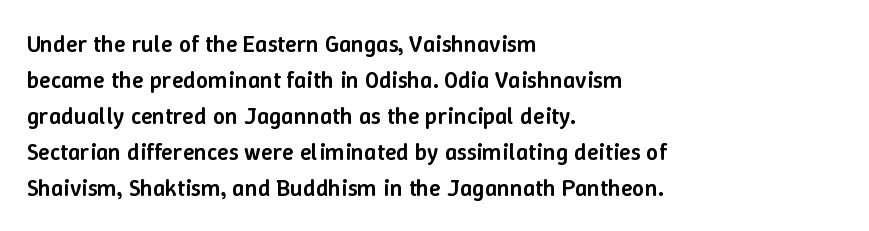
The type is set solid horizontally, with unmodified tracking. The space beneath each line is pristine and unruled. The passage shown stacks its lines at a standard gap. Visually the block forms a straight wall on the left and a jagged coastline on the right. The characters look somewhat weighty, a semibold short of true bold.
